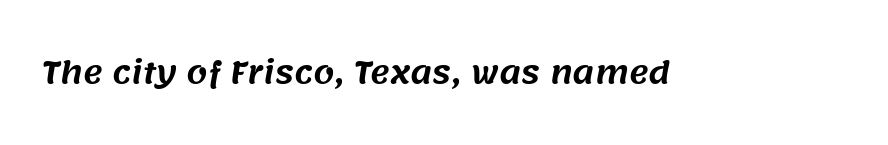
The face used here is proportionally spaced, like ordinary book or web type. Typographically, this falls in the sans-serif category. Each row of text sits above clean, open space. You could call the tracking neutral — neither tight nor loose.
